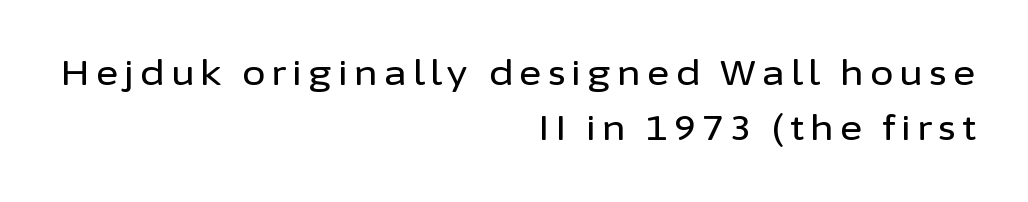
The image shows 34 px sans-serif type, upright; set right-aligned, normal line spacing (1.62x), not underlined; low stroke contrast and a medium x-height.
